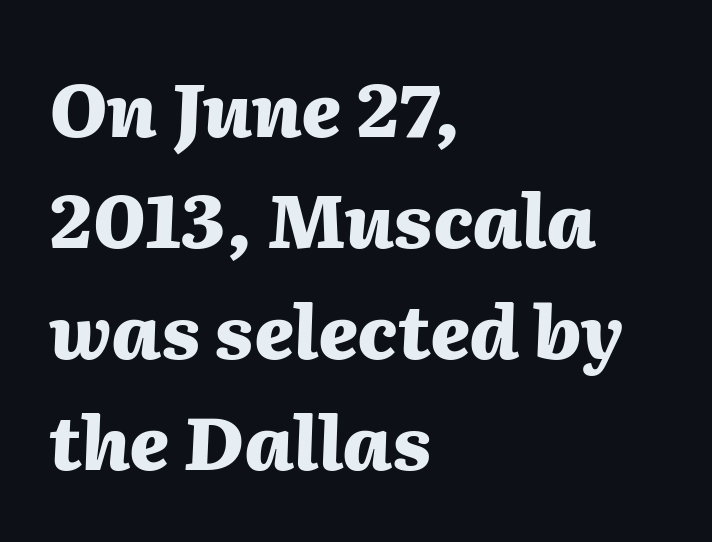
Regarding leading, the lines here are spaced in the standard way. Does the lettering tilt? It does — this is italic. There is no visible air inserted between adjacent glyphs. This rendering uses left alignment, leaving the right contour irregular. Each letter keeps its own natural width here, so spacing adapts to shape. Look at the stroke-to-counter ratio: heavy, a bold.
